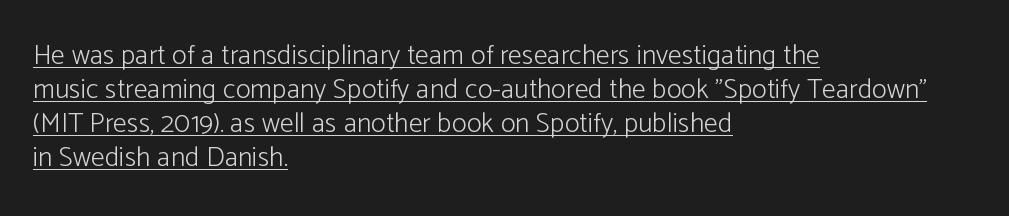
{"serif": "no", "italic": "no", "bold": "no", "weight": "light", "width": "normal", "stroke_contrast": "low", "x_height": "medium", "monospaced": "no", "underline": "yes", "align": "left", "line_spacing_ratio": 1.22, "letter_spacing": "normal", "letter_spacing_em": 0.0, "glyph_px": 28}
